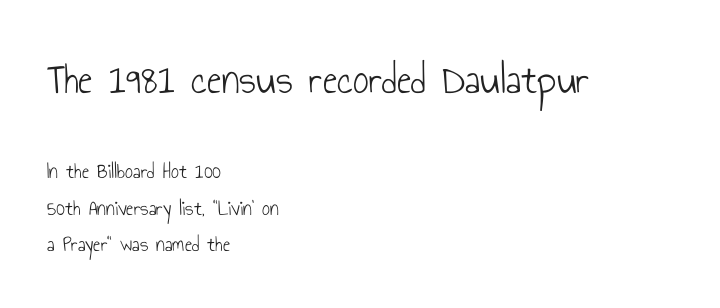
Q: Is the text bold? A: No.
Q: Is the text italic (slanted)? A: No, it is upright.
Q: Is the typeface a serif or a sans-serif typeface? A: Sans-serif.
Q: Is the text underlined? A: No.
Q: How is the paragraph aligned? A: Left-aligned.
Q: Is the spacing between letters normal or unusually wide? A: Normal.
Q: Is the spacing between lines tight, normal or loose? A: Normal.
Q: Which block of text is set in a larger size, the first (top) or the second (bottom)? A: The first (top) one.
Q: Width (condensed, normal, or wide)? A: Condensed.
Q: Stroke contrast? A: Low.
Q: x-height? A: Small.
Q: Monospaced? A: No.
